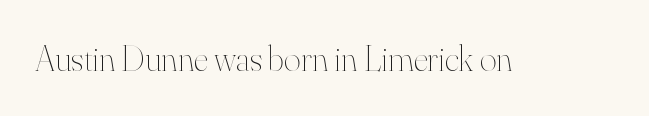
The image shows 36 px thin type, upright; set normal letter spacing, not underlined; high stroke contrast and a small x-height.
